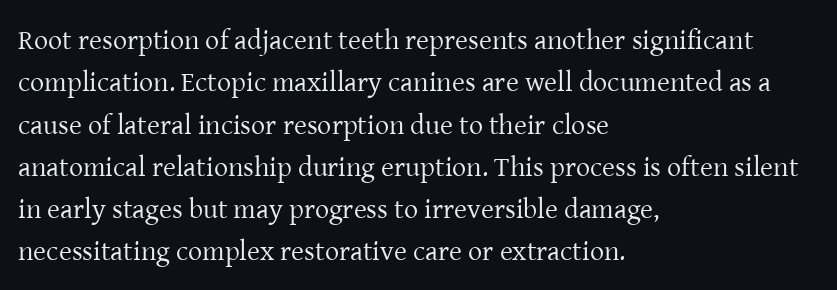
Q: Is the text bold? A: No.
Q: Is the text italic (slanted)? A: No, it is upright.
Q: Is the typeface a serif or a sans-serif typeface? A: Serif.
Q: Is the text underlined? A: No.
Q: How is the paragraph aligned? A: Left-aligned.
Q: Is the spacing between letters normal or unusually wide? A: Normal.
Q: Is the spacing between lines tight, normal or loose? A: Normal.
Q: Width (condensed, normal, or wide)? A: Normal.
Q: Stroke contrast? A: Low.
Q: x-height? A: Medium.
Q: Monospaced? A: No.
